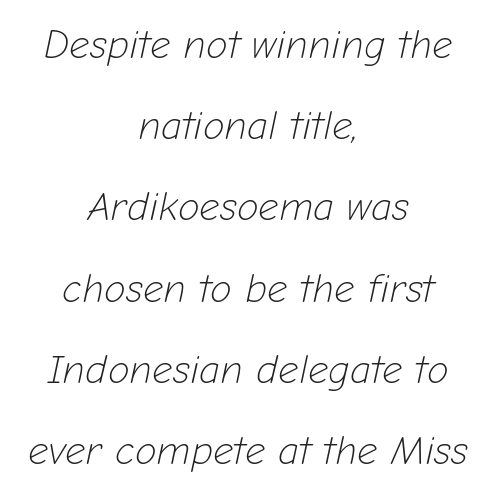
Q: Is the text bold? A: No.
Q: Is the text italic (slanted)? A: Yes, it leans right by about 12 degrees.
Q: Is the text underlined? A: No.
Q: How is the paragraph aligned? A: Centered.
Q: Is the spacing between letters normal or unusually wide? A: Normal.
Q: Is the spacing between lines tight, normal or loose? A: Loose.
Q: Width (condensed, normal, or wide)? A: Normal.
Q: Stroke contrast? A: Low.
Q: x-height? A: Medium.
Q: Monospaced? A: No.
